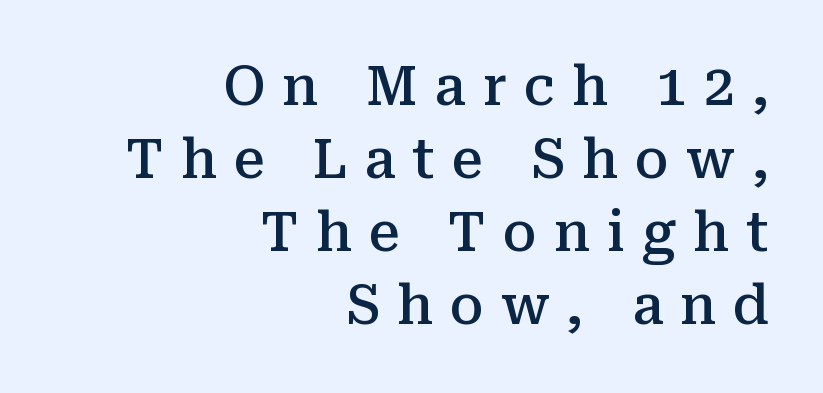
Think of a printed novel: that variable character pitch is what you see here. Nope, not italic — everything's standing straight. How would I describe the line gaps? Plain and ordinary. Note: serifs present on the glyphs. Each line ends at the same right margin while the left side varies. The string is rendered with underlining switched off.
